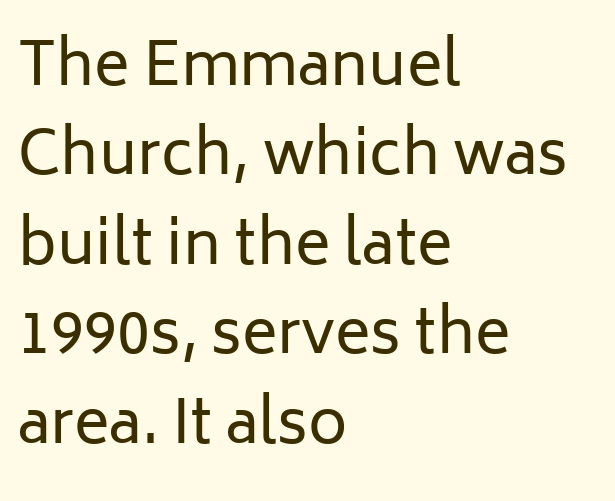
{"serif": "no", "italic": "no", "bold": "no", "weight": "regular", "width": "normal", "stroke_contrast": "low", "x_height": "medium", "monospaced": "no", "underline": "no", "align": "left", "line_spacing": "normal", "line_spacing_ratio": 1.49, "letter_spacing": "normal", "letter_spacing_em": 0.0, "glyph_px": 60}
